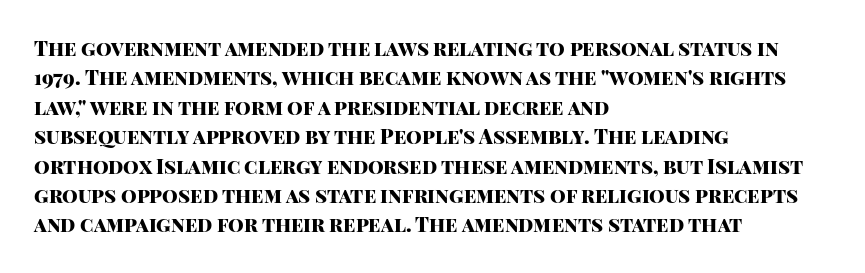
Emphasis by weight is at full strength: bold. The glyphs are unaccompanied by any horizontal stroke below them. Nothing unusual about the tracking: characters are spaced as the font intends. Do the letters lean? They stand straight. Every row of glyphs begins at an identical x-position on the left.
